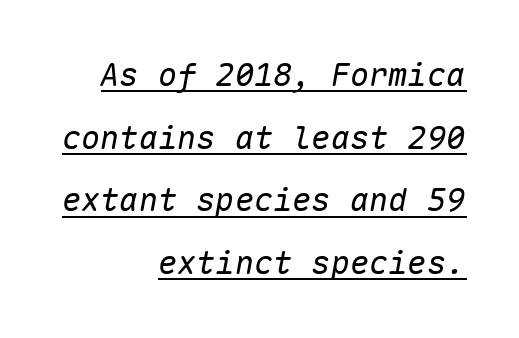
{"italic": "yes", "lean": "right", "slant_degrees": 10, "bold": "no", "weight": "regular", "width": "normal", "stroke_contrast": "low", "x_height": "medium", "monospaced": "yes", "underline": "yes", "align": "right", "line_spacing": "loose", "line_spacing_ratio": 1.96, "letter_spacing": "normal", "letter_spacing_em": 0.0, "glyph_px": 32}
